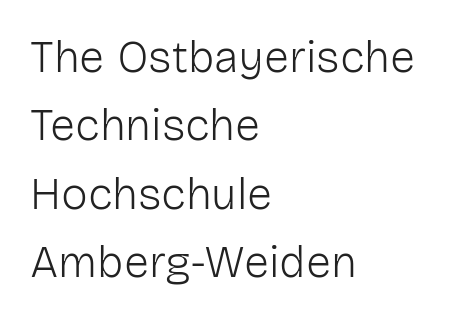
{"serif": "no", "italic": "no", "bold": "no", "weight": "light", "width": "normal", "stroke_contrast": "low", "x_height": "medium", "monospaced": "no", "underline": "no", "align": "left", "line_spacing": "normal", "line_spacing_ratio": 1.52, "letter_spacing": "normal", "letter_spacing_em": 0.0, "glyph_px": 45}
